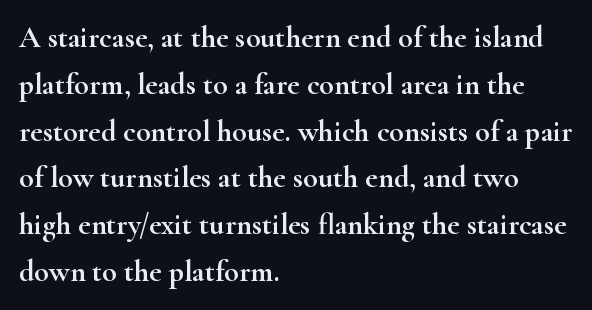
The image shows 30 px wide serif type, upright; set left-aligned, normal line spacing (1.56x), normal letter spacing, not underlined; high stroke contrast and a small x-height.
